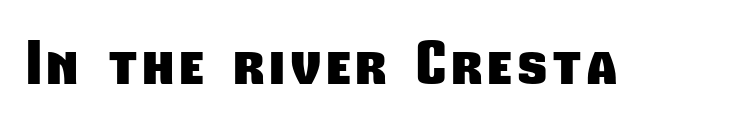
The image shows 58 px heavy, condensed sans-serif type; set not underlined; low stroke contrast and a medium x-height.
